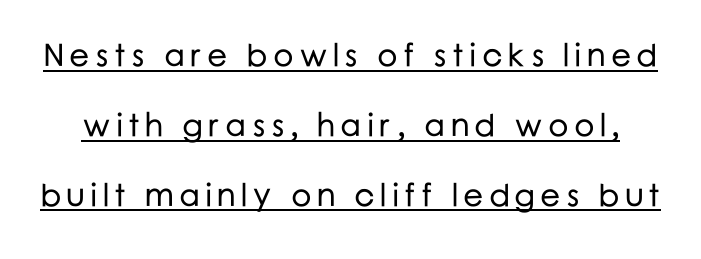
Q: Is the text italic (slanted)? A: No, it is upright.
Q: Is the typeface a serif or a sans-serif typeface? A: Sans-serif.
Q: Is the text underlined? A: Yes.
Q: Is the spacing between lines tight, normal or loose? A: Loose.
Q: Width (condensed, normal, or wide)? A: Normal.
Q: Stroke contrast? A: Low.
Q: x-height? A: Medium.
Q: Monospaced? A: No.
